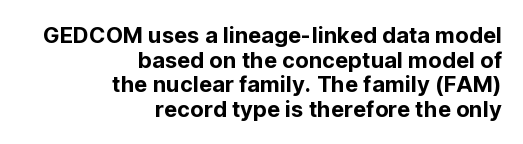
The typesetter chose a ragged-left arrangement here. Words float on clear page, feet unadorned. You can tell it's not italic because the verticals are truly vertical. No extra tracking has been applied to these lines. Successive baselines arrive quickly, one right under another.
